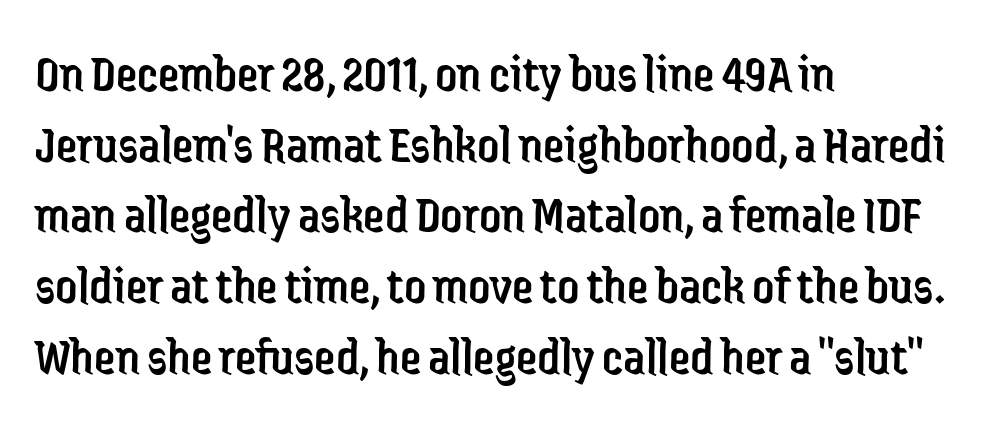
The image shows 54 px regular-weight, condensed sans-serif type, upright; set left-aligned, normal line spacing (1.31x), normal letter spacing, not underlined; low stroke contrast and a medium x-height.
